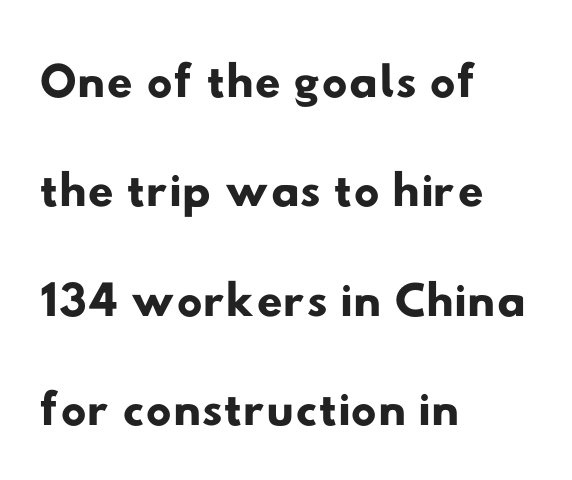
The words here are not underlined. Type style note: lacks serifs. Does the leading feel generous? No, just average. Spacing verdict: proportional, widths tailored to each character.
